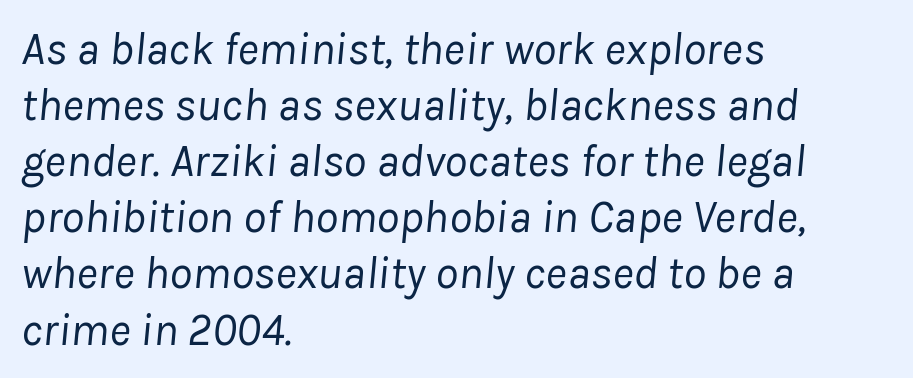
The image shows 46 px regular-weight type, italic (leaning right); set left-aligned, line spacing 1.22x, normal letter spacing, not underlined; low stroke contrast and a medium x-height.
